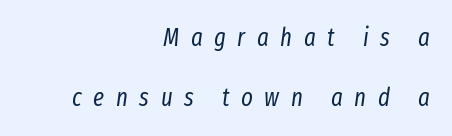
{"italic": "yes", "lean": "right", "slant_degrees": 8, "bold": "no", "underline": "no", "align": "right", "line_spacing": "loose", "line_spacing_ratio": 2.42, "letter_spacing": "wide", "letter_spacing_em": 0.46, "glyph_px": 25}
